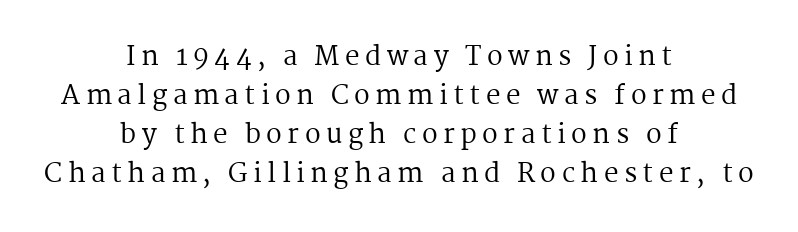
The image shows 26 px text type, upright; set centered, normal line spacing (1.5x), unusually wide letter spacing (+0.21 em), not underlined.
